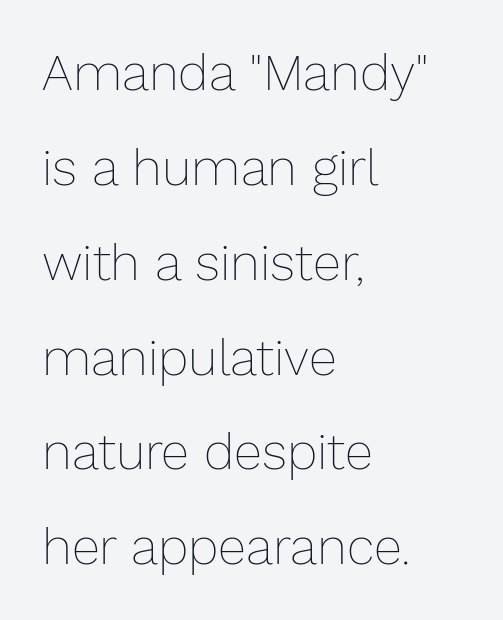
Q: Is the text bold? A: No.
Q: Is the text italic (slanted)? A: No, it is upright.
Q: Is the text underlined? A: No.
Q: How is the paragraph aligned? A: Left-aligned.
Q: Is the spacing between letters normal or unusually wide? A: Normal.
Q: Width (condensed, normal, or wide)? A: Normal.
Q: Stroke contrast? A: Low.
Q: x-height? A: Medium.
Q: Monospaced? A: No.
